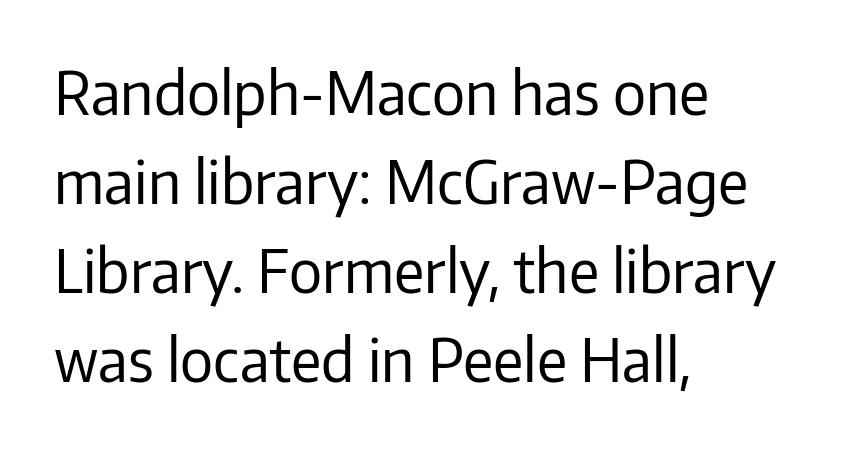
Q: Is the text bold? A: No.
Q: Is the text italic (slanted)? A: No, it is upright.
Q: Is the typeface a serif or a sans-serif typeface? A: Sans-serif.
Q: Is the text underlined? A: No.
Q: How is the paragraph aligned? A: Left-aligned.
Q: Is the spacing between letters normal or unusually wide? A: Normal.
Q: Is the spacing between lines tight, normal or loose? A: Normal.
Q: Width (condensed, normal, or wide)? A: Normal.
Q: Stroke contrast? A: Low.
Q: x-height? A: Medium.
Q: Monospaced? A: No.
